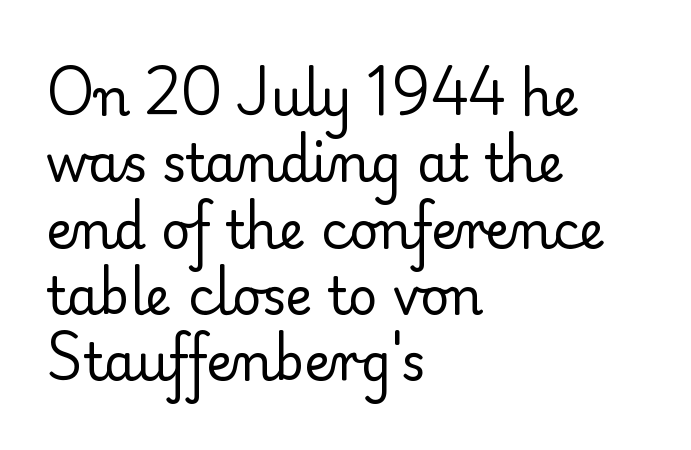
The image shows 51 px regular-weight serif type, upright; set left-aligned, normal line spacing (1.3x), normal letter spacing, not underlined; low stroke contrast and a small x-height.
